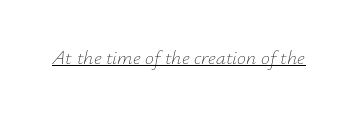
The image shows 20 px text type, italic (leaning right); set normal letter spacing, underlined.
